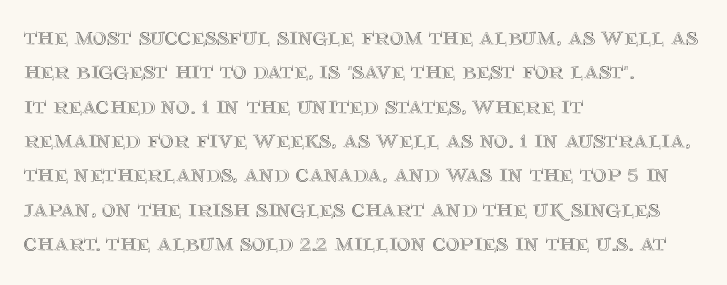
{"italic": "no", "underline": "no", "align": "left", "line_spacing": "normal", "line_spacing_ratio": 1.32, "letter_spacing": "normal", "letter_spacing_em": 0.0, "glyph_px": 26}
